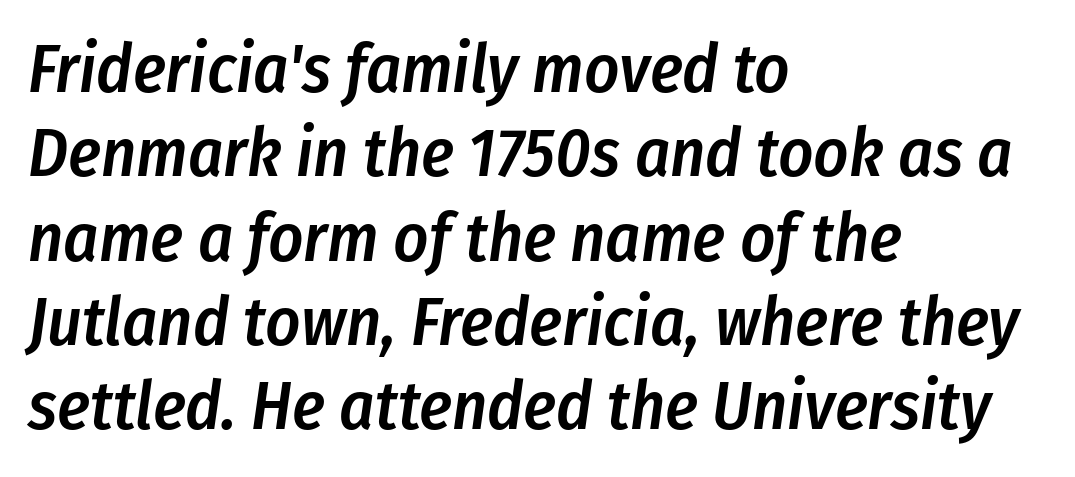
Q: Is the text bold? A: Semi-bold.
Q: Is the text italic (slanted)? A: Yes, it leans right by about 8 degrees.
Q: Is the text underlined? A: No.
Q: How is the paragraph aligned? A: Left-aligned.
Q: Is the spacing between letters normal or unusually wide? A: Normal.
Q: Width (condensed, normal, or wide)? A: Condensed.
Q: Stroke contrast? A: Low.
Q: x-height? A: Medium.
Q: Monospaced? A: No.
